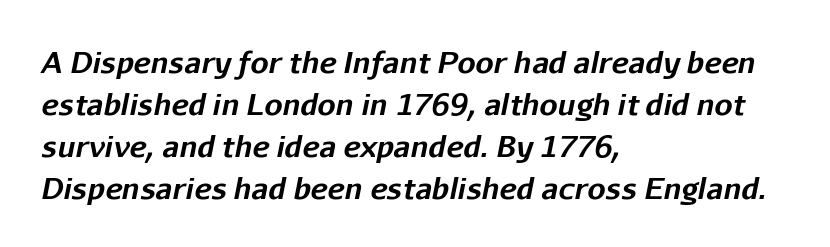
The image shows 29 px bold type, italic (leaning right); set left-aligned, normal line spacing (1.45x), normal letter spacing, not underlined; low stroke contrast and a medium x-height.
